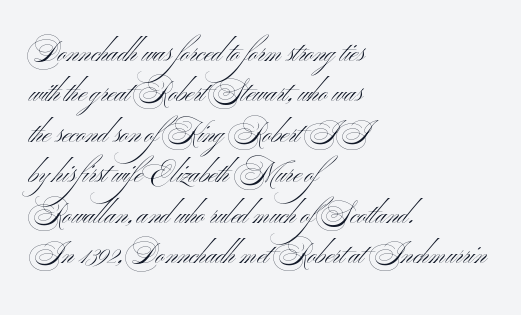
The passage shown stacks its lines at a standard gap. Students, note that the glyphs here touch the page at normal intervals. This reads as an unemphasized weight, regular at the heaviest. Typeset ragged right — the left edge is the straight one.
